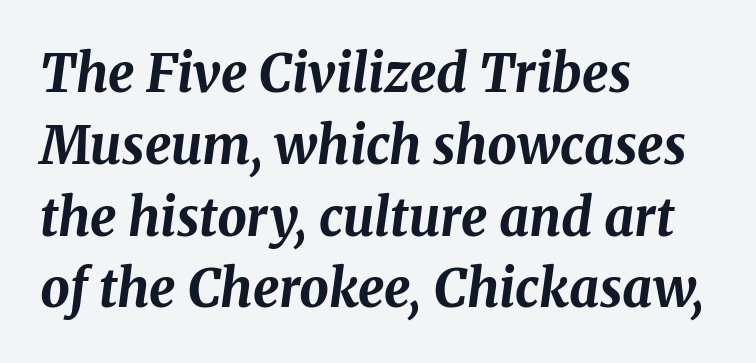
As a designer I'd log this as weight 700, bold. Tall strokes in this sample are angled rather than plumb. The letters advance in unequal steps, a hallmark of proportional type. The lines sit at an ordinary, default distance from one another. Nobody touched the tracking dial on this one.
